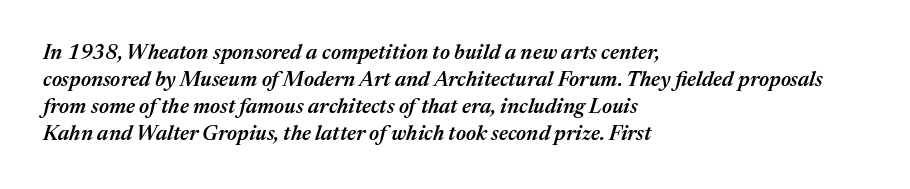
Compared with typical body copy, the letter spacing here is the same. A normal amount of white space separates one row of letters from the next. A classic flush-left, rag-right setting is used for this passage. Characters are canted at an angle relative to the baseline's perpendicular. Bold? Not quite — semibold, heavier than regular but stopping short. Any mark beneath the type? The region is blank.
